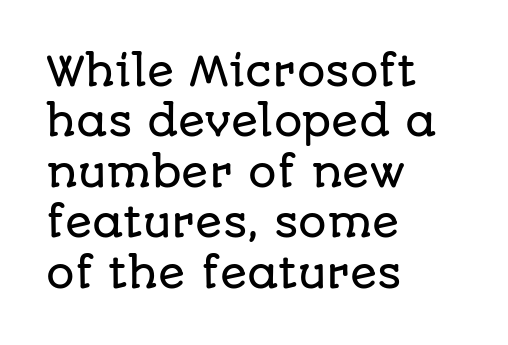
{"serif": "no", "italic": "no", "width": "normal", "stroke_contrast": "low", "x_height": "large", "monospaced": "no", "underline": "no", "align": "left", "line_spacing": "normal", "line_spacing_ratio": 1.26, "letter_spacing": "normal", "letter_spacing_em": 0.0, "glyph_px": 40}
